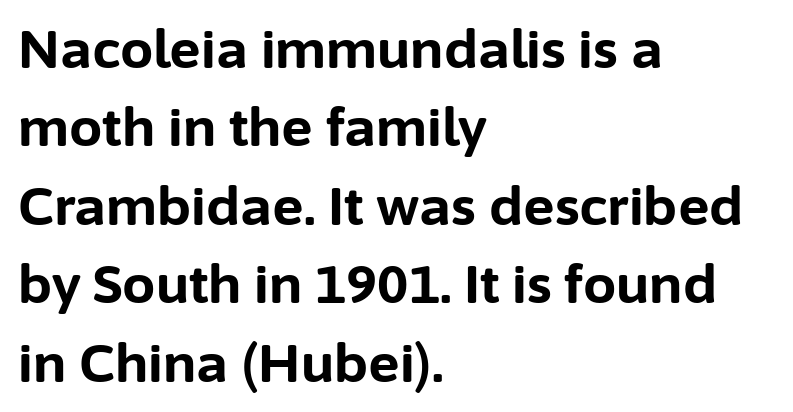
Note the varied advance widths — an 'i' is clearly narrower than an 'm'. The letters stand straight up with perfectly vertical stems. Short note: letters normally spaced. The rendering uses a moderate line-height, typical for paragraphs.
